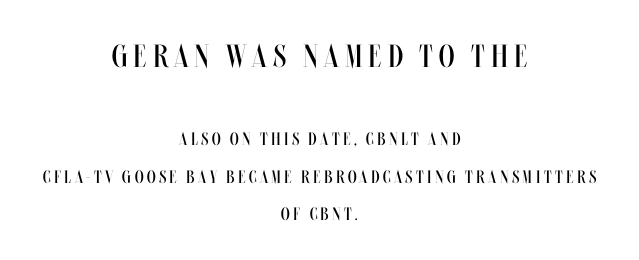
Q: Is the text bold? A: No.
Q: Is the text italic (slanted)? A: No, it is upright.
Q: Is the text underlined? A: No.
Q: How is the paragraph aligned? A: Centered.
Q: Is the spacing between lines tight, normal or loose? A: Loose.
Q: Which block of text is set in a larger size, the first (top) or the second (bottom)? A: The first (top) one.
Q: Width (condensed, normal, or wide)? A: Condensed.
Q: Stroke contrast? A: Medium.
Q: x-height? A: Large.
Q: Monospaced? A: No.
